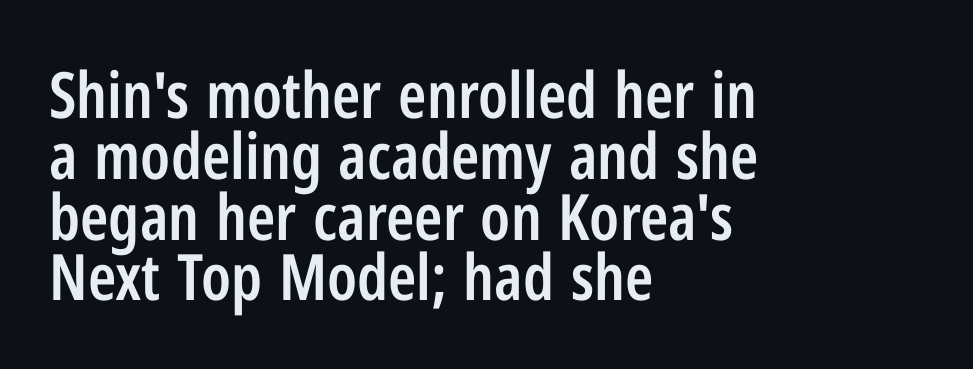
The image shows 64 px semibold, condensed sans-serif type, upright; set left-aligned, tight line spacing (0.95x), normal letter spacing, not underlined; low stroke contrast and a medium x-height.
